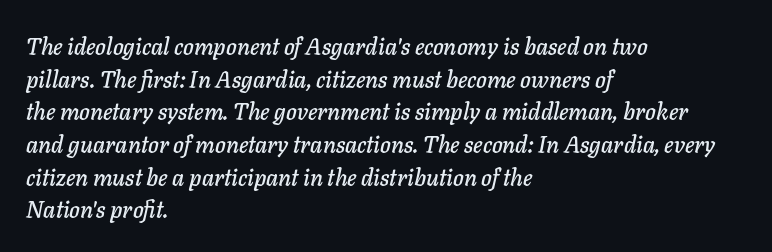
Q: Is the text italic (slanted)? A: Yes, it leans right by about 11 degrees.
Q: Is the text underlined? A: No.
Q: How is the paragraph aligned? A: Left-aligned.
Q: Is the spacing between letters normal or unusually wide? A: Normal.
Q: Is the spacing between lines tight, normal or loose? A: Normal.
